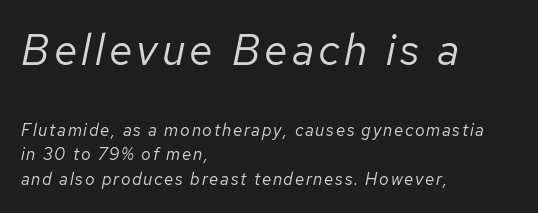
The image shows 43 px regular-weight type, italic (leaning right); set left-aligned, normal line spacing (1.45x), not underlined; the first (top) block is 2.53x larger; low stroke contrast and a medium x-height.
